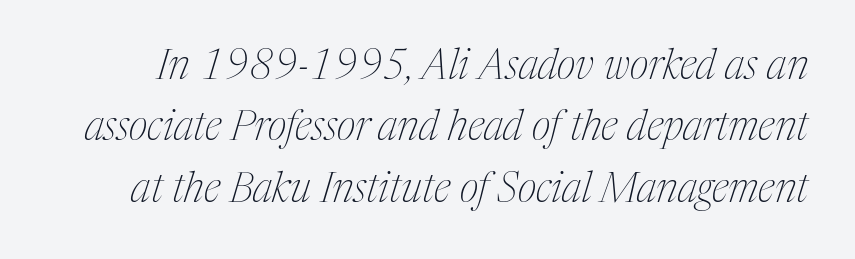
The face used here is proportionally spaced, like ordinary book or web type. The face looks like a standard text weight, possibly lighter. Check the space under the baseline: it is left empty. When letters slant like this, we call the style italic. How would I describe the line gaps? Plain and ordinary.
